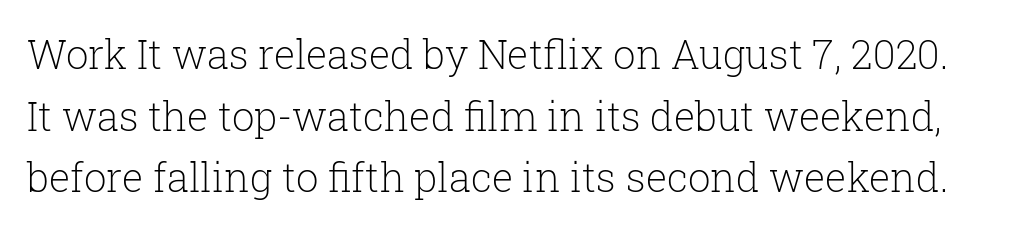
Weight: in the light-to-regular range. You could not count columns in this text — the font is proportionally spaced. The space beneath each line is pristine and unruled. Tall strokes in this sample are plumb rather than angled. Regular leading.
